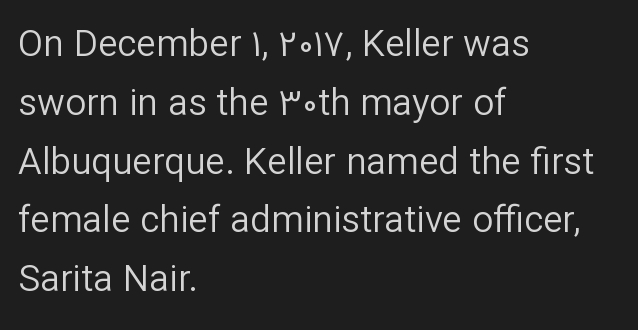
Q: Is the text bold? A: No.
Q: Is the text italic (slanted)? A: No, it is upright.
Q: Is the typeface a serif or a sans-serif typeface? A: Sans-serif.
Q: Is the text underlined? A: No.
Q: How is the paragraph aligned? A: Left-aligned.
Q: Is the spacing between letters normal or unusually wide? A: Normal.
Q: Is the spacing between lines tight, normal or loose? A: Normal.
Q: Width (condensed, normal, or wide)? A: Normal.
Q: Stroke contrast? A: Low.
Q: x-height? A: Medium.
Q: Monospaced? A: No.
